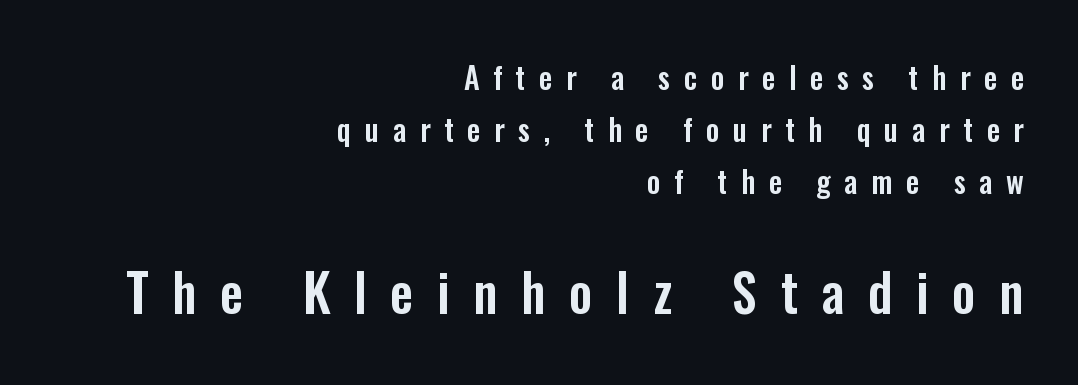
Does the copy run flush right? Yes — the right margin is perfectly even. The tracking jumps out immediately: characters are airy and widely separated. The letters stand straight up with perfectly vertical stems. The designer went with a sans here, leaving each stem footless. The space directly below the letters is spotless.
